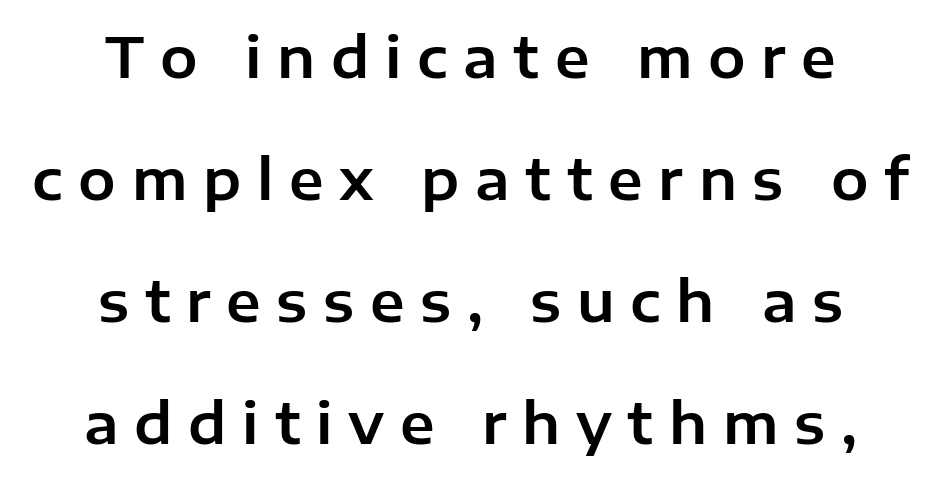
{"serif": "no", "italic": "no", "width": "normal", "stroke_contrast": "low", "x_height": "medium", "monospaced": "no", "underline": "no", "align": "center", "line_spacing": "loose", "line_spacing_ratio": 2.18, "letter_spacing": "wide", "letter_spacing_em": 0.28, "glyph_px": 56}
